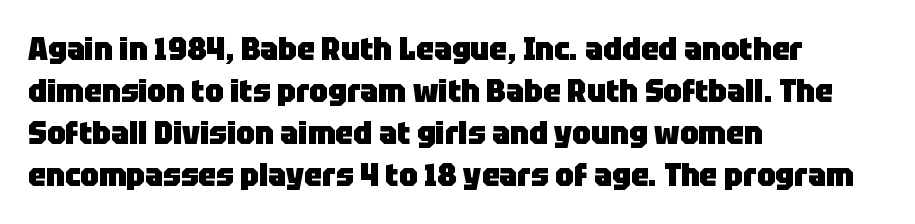
The image shows 32 px heavy sans-serif type, upright; set left-aligned, normal line spacing (1.31x), normal letter spacing, not underlined; low stroke contrast and a large x-height.
